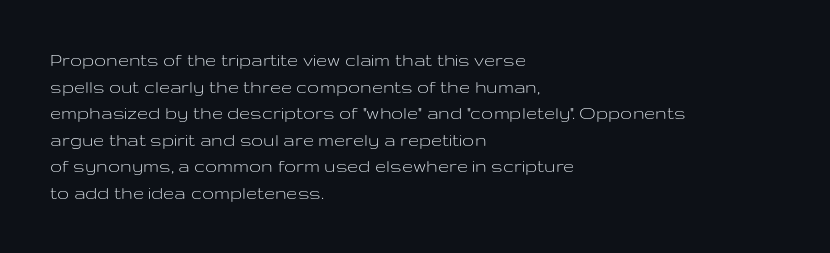
Does the copy run flush right? No — it runs flush left. The block of text has a typical density, with ordinary space between rows. This sample uses plain, unmodified letter spacing. The zone under the glyphs is completely vacant. A roman cut, with each character standing at attention. Stem width sits at or under what a default text font uses.
